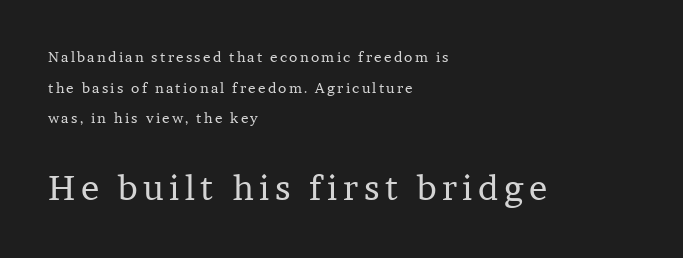
{"serif": "yes", "italic": "no", "bold": "no", "weight": "regular", "width": "normal", "stroke_contrast": "low", "x_height": "medium", "monospaced": "no", "underline": "no", "align": "left", "line_spacing": "loose", "line_spacing_ratio": 2.19, "larger_block": "second", "size_ratio": 2.43, "glyph_px": 34}
